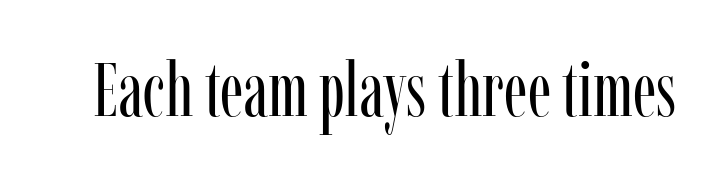
Q: Is the text bold? A: No.
Q: Is the text italic (slanted)? A: No, it is upright.
Q: Is the typeface a serif or a sans-serif typeface? A: Serif.
Q: Is the text underlined? A: No.
Q: Is the spacing between letters normal or unusually wide? A: Normal.
Q: Width (condensed, normal, or wide)? A: Condensed.
Q: Stroke contrast? A: Low.
Q: x-height? A: Medium.
Q: Monospaced? A: No.
